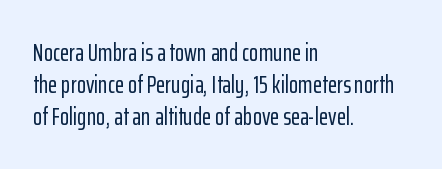
The image shows 24 px text type, upright; set left-aligned, normal line spacing (1.33x), normal letter spacing, not underlined.
